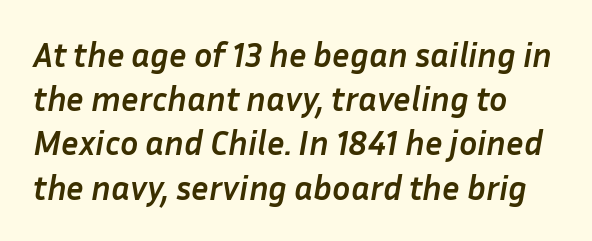
Q: Is the text bold? A: Yes.
Q: Is the text italic (slanted)? A: Yes, it leans right by about 10 degrees.
Q: Is the text underlined? A: No.
Q: Is the spacing between letters normal or unusually wide? A: Normal.
Q: Is the spacing between lines tight, normal or loose? A: Normal.
Q: Width (condensed, normal, or wide)? A: Normal.
Q: Stroke contrast? A: Low.
Q: x-height? A: Medium.
Q: Monospaced? A: No.
